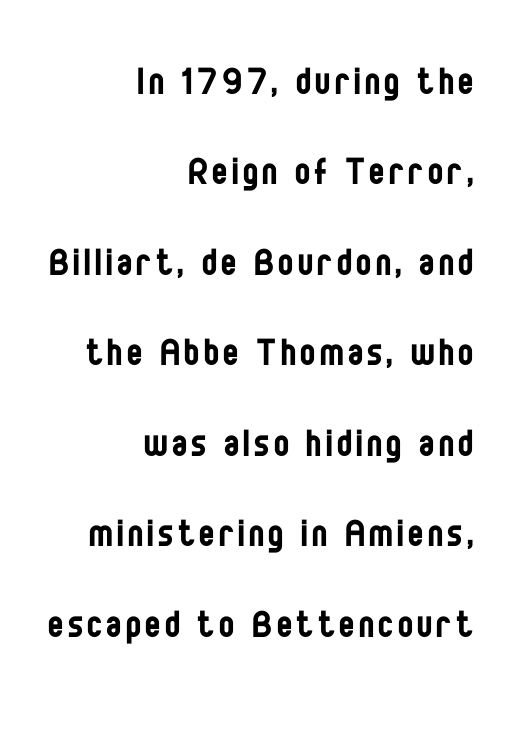
{"serif": "no", "italic": "no", "bold": "no", "weight": "regular", "width": "condensed", "stroke_contrast": "low", "x_height": "large", "monospaced": "no", "underline": "no", "align": "right", "line_spacing": "loose", "line_spacing_ratio": 2.01, "glyph_px": 45}
